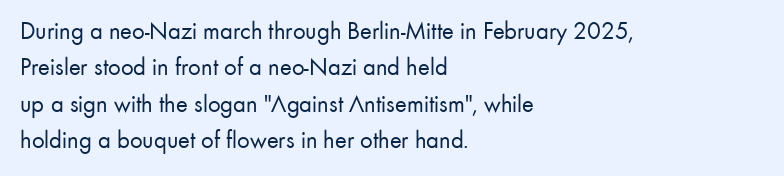
In terms of posture, this sample is upright. The passage shown has conventional tracking throughout. The zone under the glyphs is completely vacant. The lines are quadded left. These glyphs show unthickened strokes, regular width or finer. Rows of type keep a routine distance in the vertical direction.
